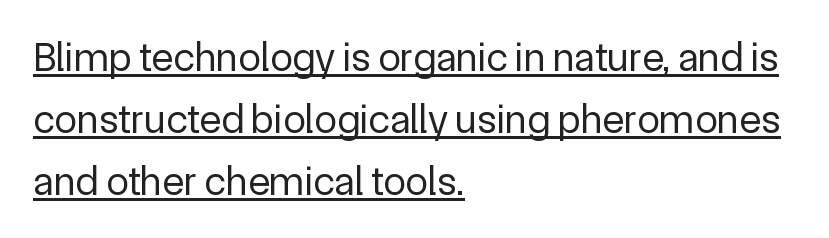
The image shows 41 px regular-weight sans-serif type, upright; set left-aligned, normal line spacing (1.51x), normal letter spacing, underlined; a medium x-height.
